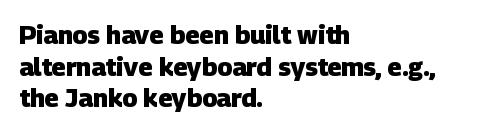
Strong, thick strokes mark this as bold type. Letter spacing: default. Clear beneath every line of the passage. The vertical gap from one line to the next is medium. Where is the straight margin? On the left.
